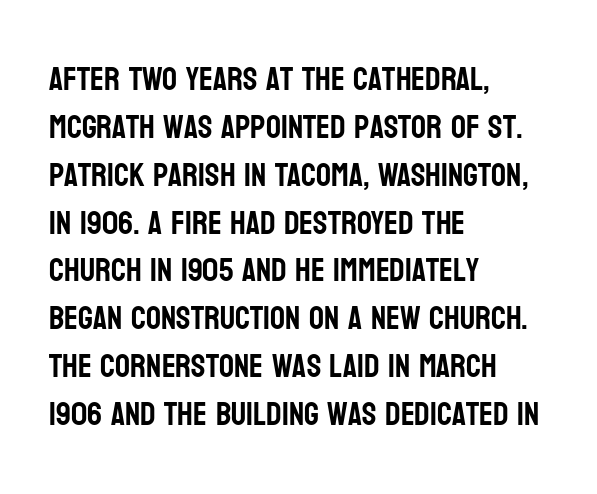
{"serif": "no", "italic": "no", "width": "condensed", "stroke_contrast": "low", "x_height": "large", "monospaced": "no", "underline": "no", "align": "left", "line_spacing": "normal", "line_spacing_ratio": 1.45, "letter_spacing": "normal", "letter_spacing_em": 0.0, "glyph_px": 33}
